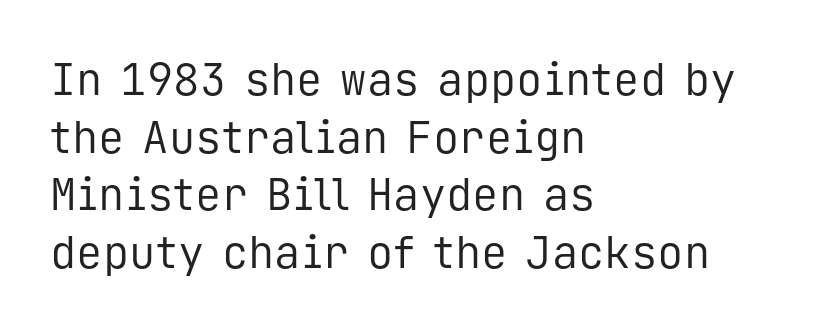
Quick note: interline space is typical. This rendering employs a face without finishing strokes, i.e., a sans-serif. Casual observation: everything's shoved over to the left. Only glyphs here, with clear space below each row. Weight: in the light-to-regular range. Do the characters align in a grid? Yes, the font is monospaced.
